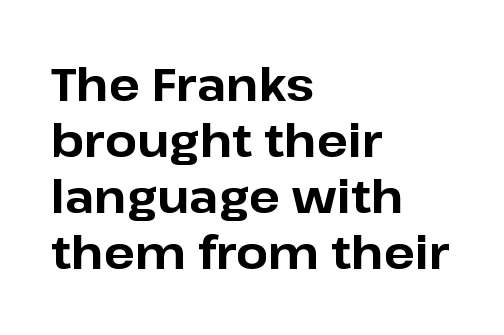
The image shows 46 px bold sans-serif type, upright; set left-aligned, line spacing 1.22x, normal letter spacing, not underlined; low stroke contrast and a medium x-height.
